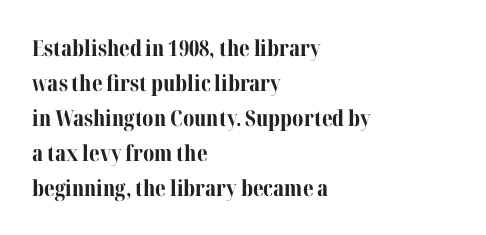
The image shows 22 px bold type, upright; set left-aligned, normal line spacing (1.59x), normal letter spacing, not underlined.
